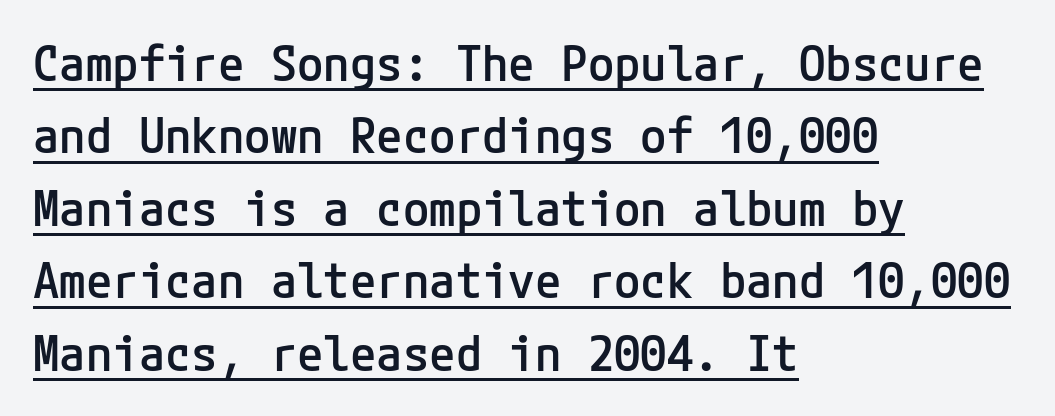
The image shows 48 px semibold sans-serif type, upright; set left-aligned, normal line spacing (1.51x), normal letter spacing, underlined; low stroke contrast and a medium x-height.
